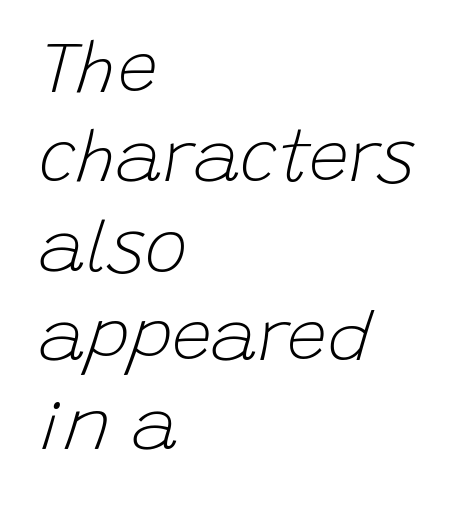
{"italic": "yes", "lean": "right", "slant_degrees": 15, "bold": "no", "weight": "light", "width": "normal", "stroke_contrast": "low", "x_height": "large", "monospaced": "no", "underline": "no", "align": "left", "line_spacing_ratio": 1.24, "letter_spacing": "normal", "letter_spacing_em": 0.0, "glyph_px": 72}
